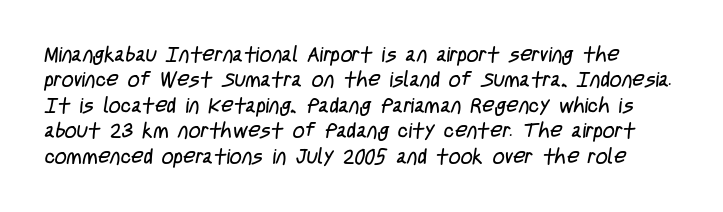
Q: Is the text bold? A: No.
Q: Is the text underlined? A: No.
Q: Is the spacing between letters normal or unusually wide? A: Normal.
